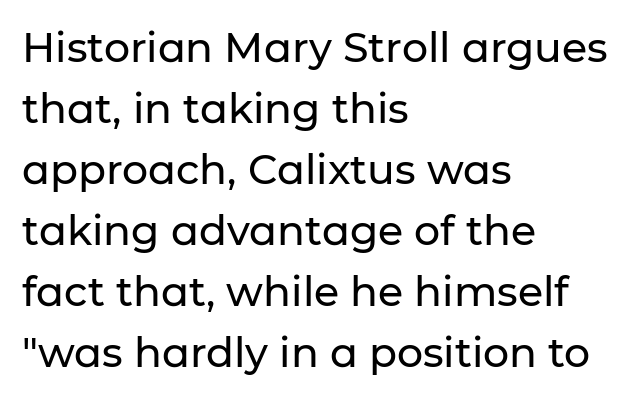
Q: Is the text italic (slanted)? A: No, it is upright.
Q: Is the typeface a serif or a sans-serif typeface? A: Sans-serif.
Q: Is the text underlined? A: No.
Q: How is the paragraph aligned? A: Left-aligned.
Q: Is the spacing between letters normal or unusually wide? A: Normal.
Q: Is the spacing between lines tight, normal or loose? A: Normal.
Q: Width (condensed, normal, or wide)? A: Normal.
Q: Stroke contrast? A: Low.
Q: x-height? A: Medium.
Q: Monospaced? A: No.
